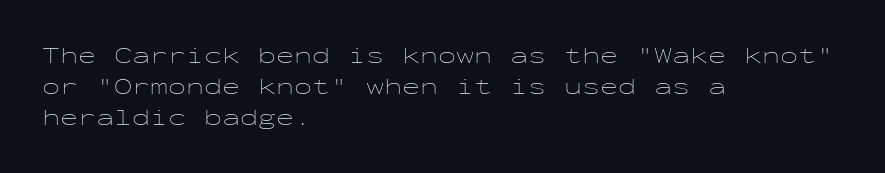
The ragged edge is on the right, which tells us the setting is flush left. The passage shown is not underscored anywhere. These lines were composed using upright roman letters. This sample uses plain, unmodified letter spacing. Reading down the column, the eye jumps a familiar distance to each next line.
